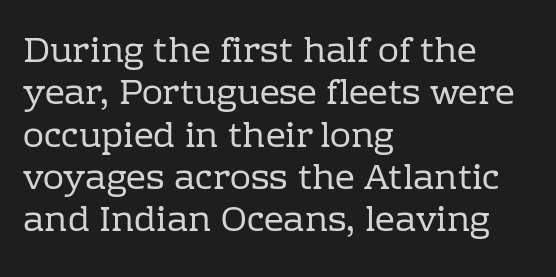
{"serif": "yes", "italic": "no", "bold": "no", "weight": "regular", "width": "normal", "stroke_contrast": "low", "x_height": "medium", "monospaced": "no", "underline": "no", "align": "left", "line_spacing_ratio": 1.21, "letter_spacing": "normal", "letter_spacing_em": 0.0, "glyph_px": 35}
